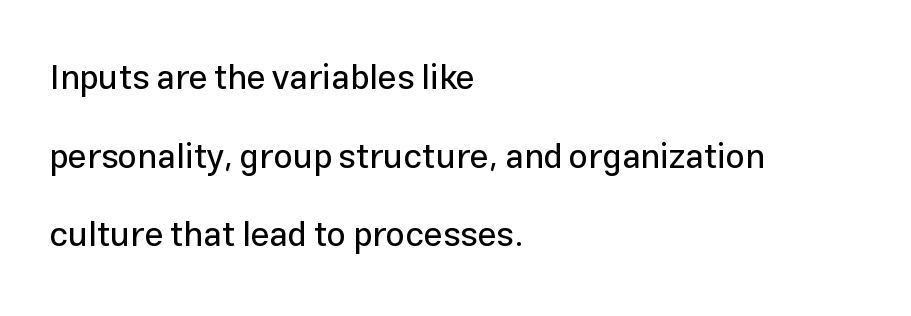
The image shows 34 px sans-serif type, upright; set left-aligned, loose line spacing (2.31x), normal letter spacing, not underlined; low stroke contrast and a medium x-height.
